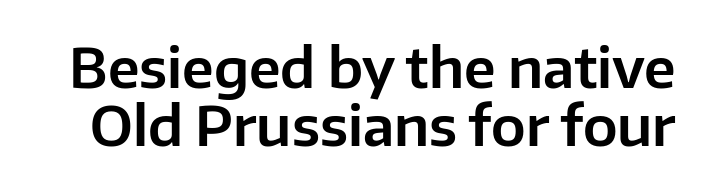
{"serif": "no", "italic": "no", "width": "normal", "stroke_contrast": "low", "x_height": "medium", "monospaced": "no", "underline": "no", "line_spacing": "tight", "line_spacing_ratio": 1.05, "letter_spacing": "normal", "letter_spacing_em": 0.0, "glyph_px": 55}
